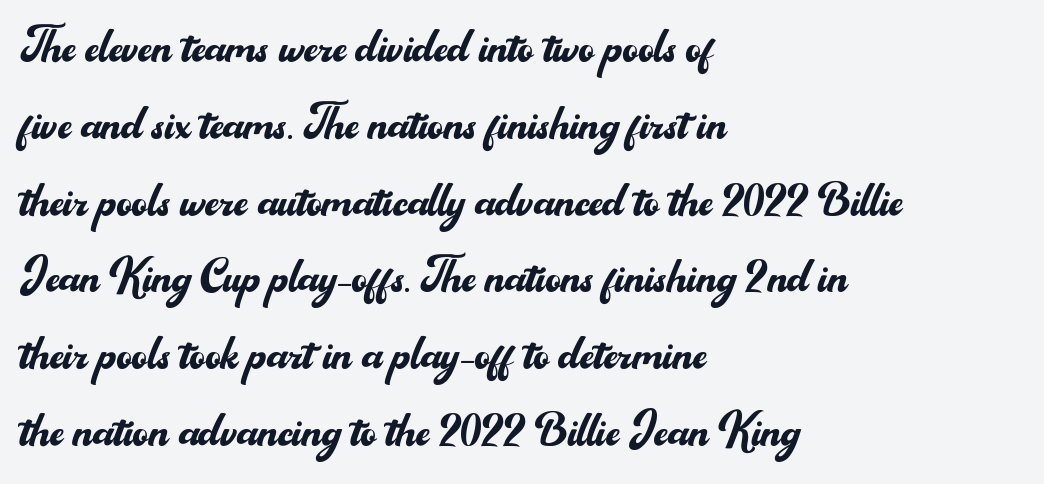
You can tell from the bare stems that sans-serif type was used. The cut favours lightness, reaching ordinary text weight at its darkest. Anything drawn beneath the words? Only blank space. The letters advance in unequal steps, a hallmark of proportional type.
